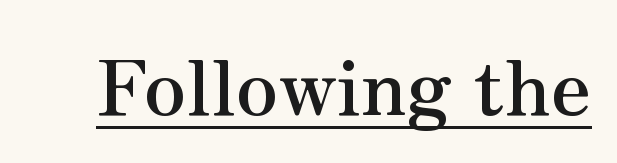
Q: Is the text bold? A: Yes.
Q: Is the text italic (slanted)? A: No, it is upright.
Q: Is the typeface a serif or a sans-serif typeface? A: Serif.
Q: Is the text underlined? A: Yes.
Q: Is the spacing between letters normal or unusually wide? A: Normal.
Q: Width (condensed, normal, or wide)? A: Normal.
Q: Stroke contrast? A: Medium.
Q: x-height? A: Small.
Q: Monospaced? A: No.
